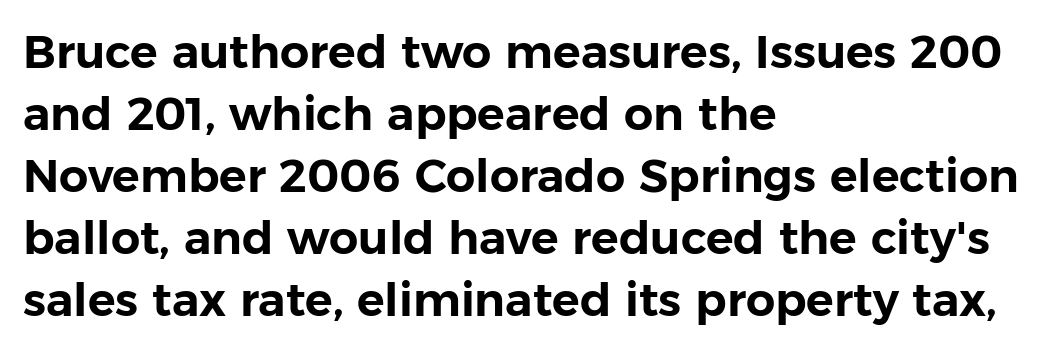
The baseline area is clear. A sans-serif font was chosen for this passage. Observe the ordinary spacing: letters are neighbours, not strangers. Ordinary non-slanted type is in use. These lines stack with their left ends in a neat column. Vertical spacing — default.
